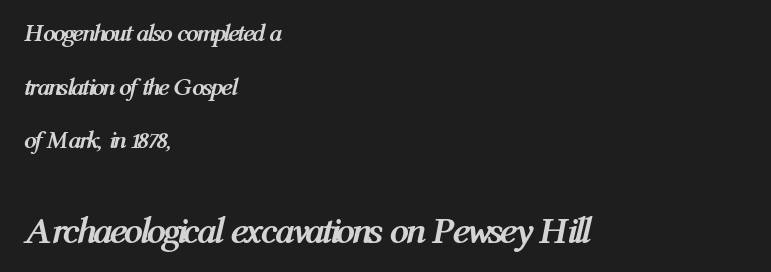
Pretty heavy lettering here — definitely bold. Is the type slanted? Yes — the strokes lean at a clear angle. The passage is arranged the way most books set body copy — flush left. Compared with typical paragraphs, the rows here are farther apart.
